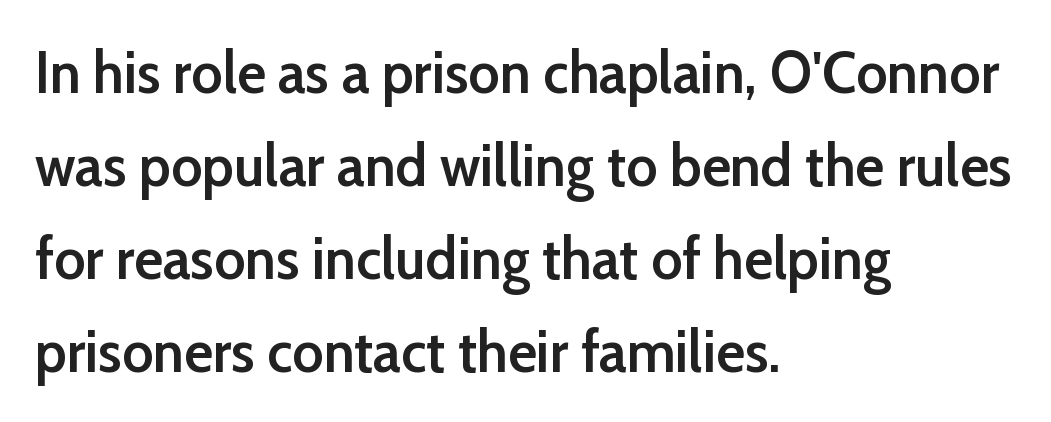
Q: Is the text bold? A: Semi-bold.
Q: Is the text italic (slanted)? A: No, it is upright.
Q: Is the typeface a serif or a sans-serif typeface? A: Sans-serif.
Q: Is the text underlined? A: No.
Q: How is the paragraph aligned? A: Left-aligned.
Q: Is the spacing between letters normal or unusually wide? A: Normal.
Q: Is the spacing between lines tight, normal or loose? A: Normal.
Q: Width (condensed, normal, or wide)? A: Normal.
Q: Stroke contrast? A: Low.
Q: x-height? A: Medium.
Q: Monospaced? A: No.
